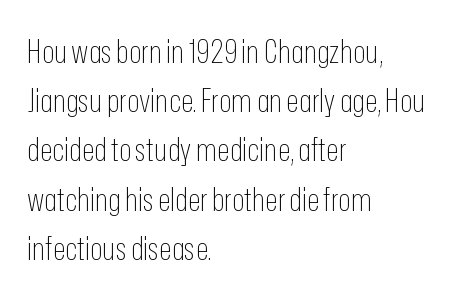
The image shows 33 px thin, condensed sans-serif type, upright; set left-aligned, normal line spacing (1.49x), normal letter spacing, not underlined; low stroke contrast and a medium x-height.
